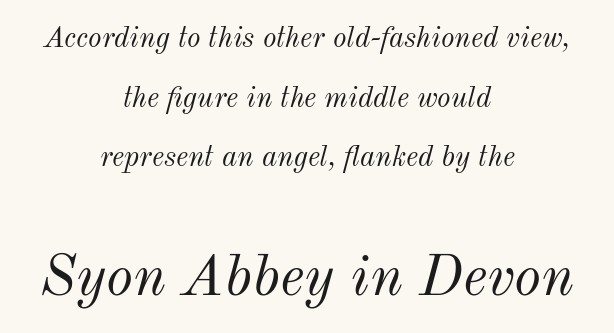
Q: Is the text bold? A: No.
Q: Is the text italic (slanted)? A: Yes, it leans right by about 12 degrees.
Q: Is the text underlined? A: No.
Q: How is the paragraph aligned? A: Centered.
Q: Is the spacing between letters normal or unusually wide? A: Normal.
Q: Is the spacing between lines tight, normal or loose? A: Loose.
Q: Which block of text is set in a larger size, the first (top) or the second (bottom)? A: The second (bottom) one.
Q: Width (condensed, normal, or wide)? A: Normal.
Q: Stroke contrast? A: Medium.
Q: x-height? A: Small.
Q: Monospaced? A: No.
